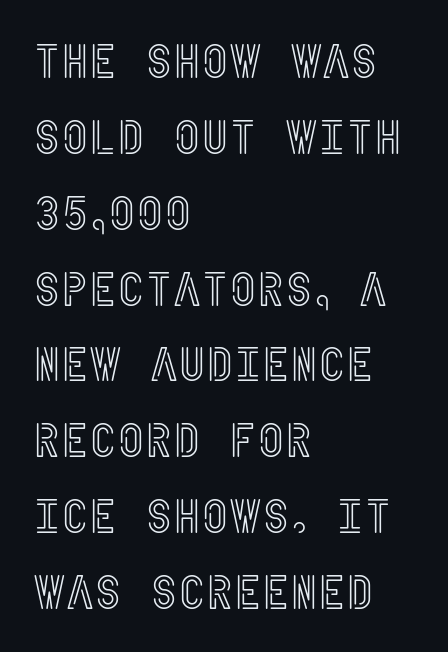
Q: Is the text italic (slanted)? A: No, it is upright.
Q: Is the text underlined? A: No.
Q: How is the paragraph aligned? A: Left-aligned.
Q: Is the spacing between letters normal or unusually wide? A: Normal.
Q: Is the spacing between lines tight, normal or loose? A: Normal.
Q: Width (condensed, normal, or wide)? A: Condensed.
Q: x-height? A: Large.
